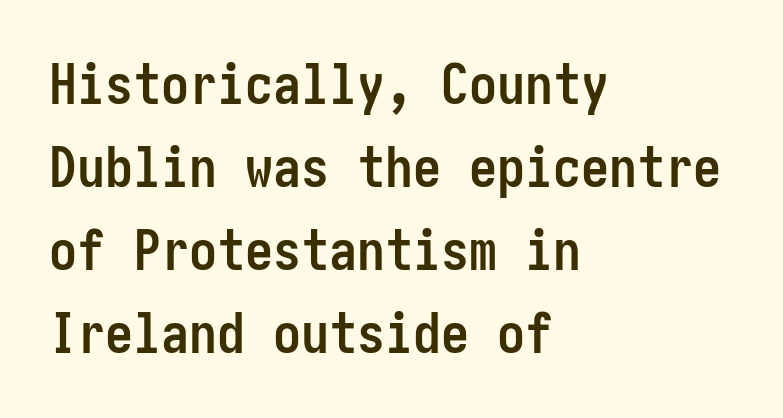
Q: Is the text bold? A: Yes.
Q: Is the text italic (slanted)? A: No, it is upright.
Q: Is the typeface a serif or a sans-serif typeface? A: Sans-serif.
Q: Is the text underlined? A: No.
Q: How is the paragraph aligned? A: Left-aligned.
Q: Is the spacing between letters normal or unusually wide? A: Normal.
Q: Is the spacing between lines tight, normal or loose? A: Normal.
Q: Width (condensed, normal, or wide)? A: Condensed.
Q: Stroke contrast? A: Low.
Q: x-height? A: Medium.
